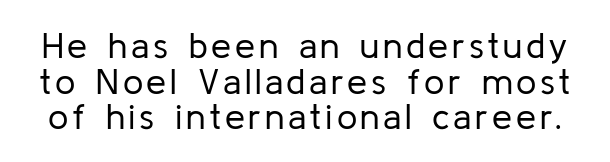
The image shows 36 px regular-weight sans-serif type, upright; set tight line spacing (0.99x), not underlined; low stroke contrast and a medium x-height.
